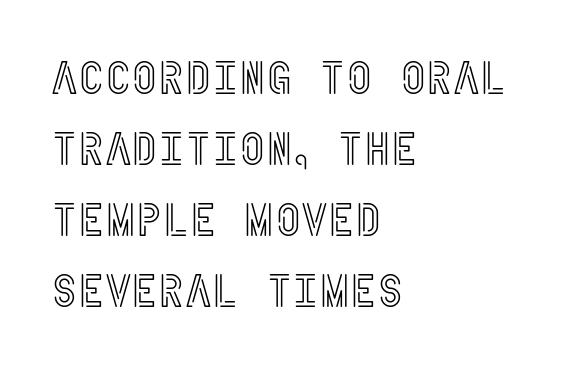
The image shows 46 px condensed type, upright; set left-aligned, normal line spacing (1.54x), normal letter spacing, not underlined; a large x-height.
